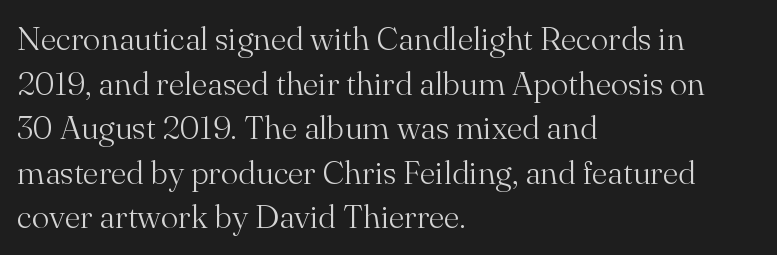
Q: Is the text bold? A: No.
Q: Is the text italic (slanted)? A: No, it is upright.
Q: Is the typeface a serif or a sans-serif typeface? A: Serif.
Q: Is the text underlined? A: No.
Q: How is the paragraph aligned? A: Left-aligned.
Q: Is the spacing between letters normal or unusually wide? A: Normal.
Q: Is the spacing between lines tight, normal or loose? A: Normal.
Q: Width (condensed, normal, or wide)? A: Normal.
Q: Stroke contrast? A: Medium.
Q: x-height? A: Small.
Q: Monospaced? A: No.
